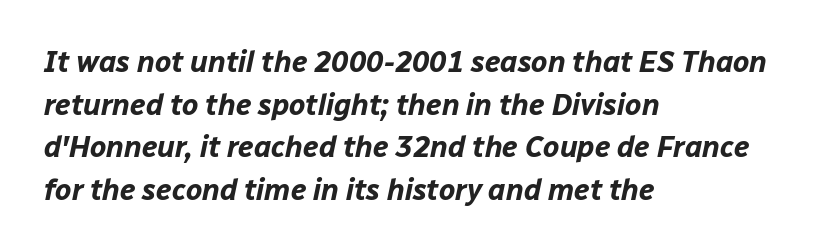
{"italic": "yes", "lean": "right", "slant_degrees": 12, "bold": "yes", "weight": "bold", "width": "normal", "stroke_contrast": "low", "x_height": "medium", "monospaced": "no", "underline": "no", "align": "left", "line_spacing": "normal", "line_spacing_ratio": 1.47, "letter_spacing": "normal", "letter_spacing_em": 0.0, "glyph_px": 29}
